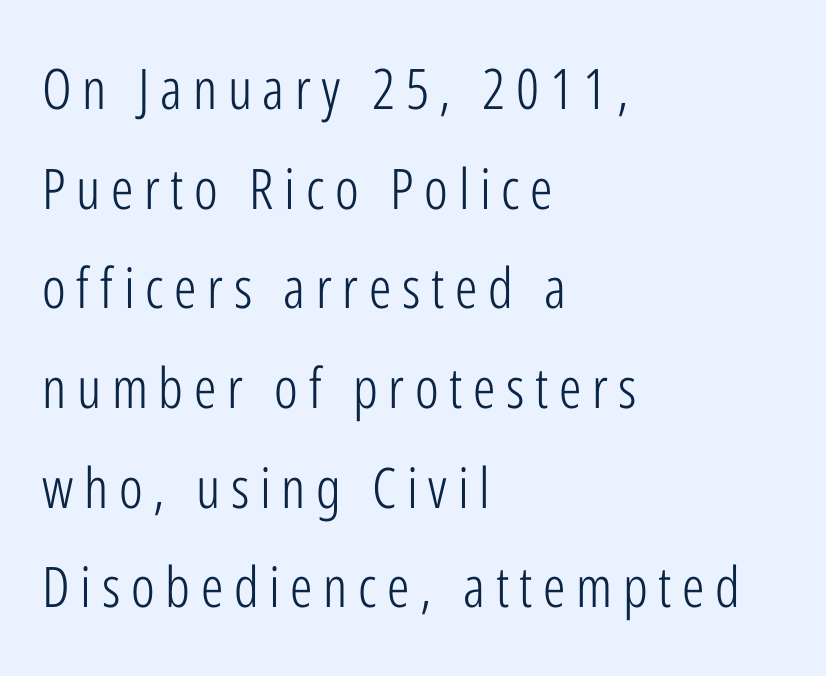
{"serif": "no", "italic": "no", "bold": "no", "weight": "light", "width": "condensed", "stroke_contrast": "low", "x_height": "medium", "monospaced": "no", "underline": "no", "align": "left", "line_spacing_ratio": 1.78, "glyph_px": 56}
